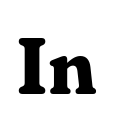
Are there feet on the stems? There are — it's a serif. Tall strokes in this sample are plumb rather than angled. Glyph-to-glyph distance matches everyday printed text. Heavy, bold letterforms. Do the characters align in a grid? No, the font is proportional.
